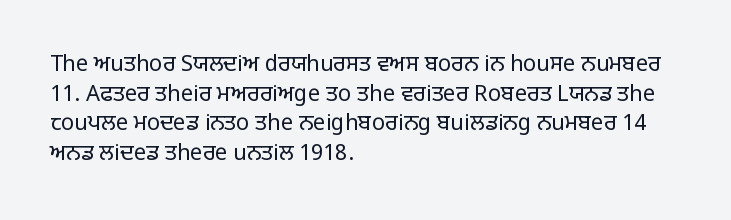
Unmarked baselines from the first word to the last. The designer left line spacing at the default. The rendering anchors every line to the left-hand side. The gaps between neighbouring characters are ordinary and unremarkable. The type sits square on the baseline with zero lean.
